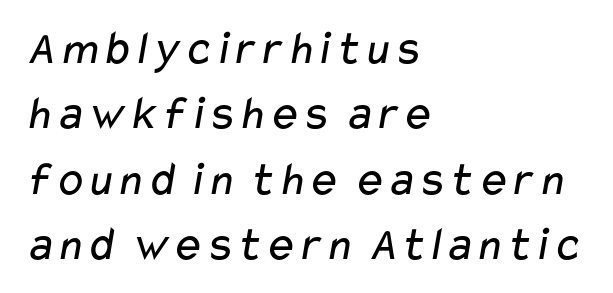
Q: Is the text bold? A: No.
Q: Is the typeface a serif or a sans-serif typeface? A: Sans-serif.
Q: Is the text underlined? A: No.
Q: How is the paragraph aligned? A: Left-aligned.
Q: Is the spacing between letters normal or unusually wide? A: Normal.
Q: Is the spacing between lines tight, normal or loose? A: Normal.
Q: Width (condensed, normal, or wide)? A: Wide.
Q: Stroke contrast? A: Low.
Q: x-height? A: Medium.
Q: Monospaced? A: No.
